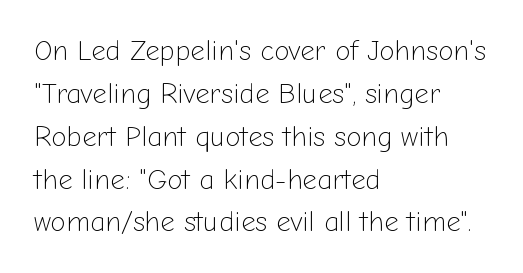
All the whitespace from short lines collects on the right. Here the designer chose a conventional face with non-uniform glyph widths. To sum up the face: it is a sans, with no serifs. The zone under the glyphs is completely vacant.
